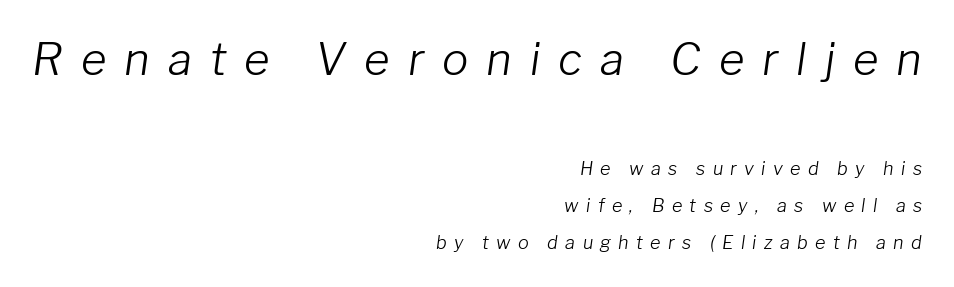
How would I describe the line gaps? Wide and relaxed. Weight class: somewhere from thin through regular. An italicized treatment has been applied to the whole sample. Between these two stacked blocks, the higher one wins on size. Note the varied advance widths — an 'i' is clearly narrower than an 'm'. The horizontal fit of the characters is loose and conspicuously gappy.
